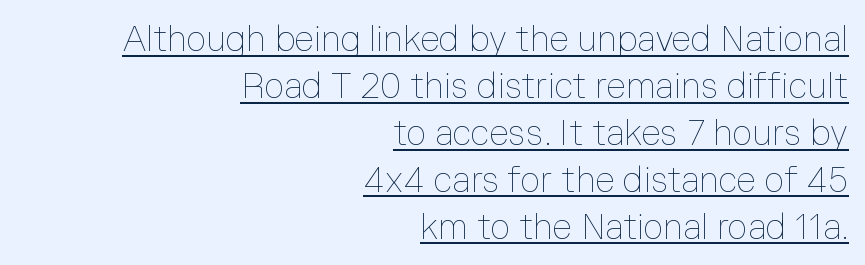
Look at the tracking — it's just the regular setting, nothing added. This is not heavy type; no bold has been used. Does a line run under the words? Yes, clearly. All the whitespace from short lines collects on the left.
